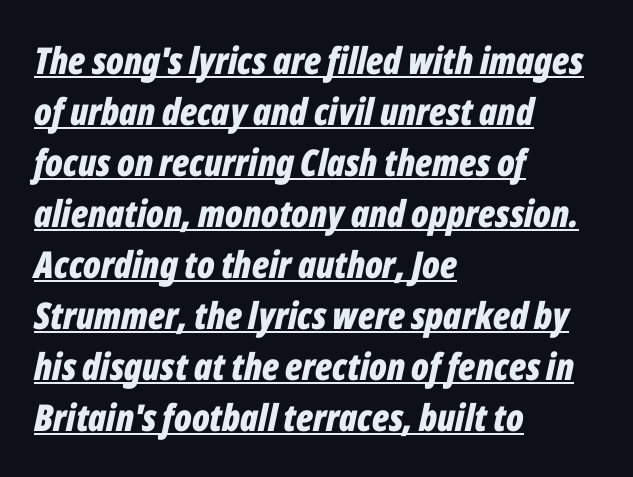
Q: Is the text bold? A: Yes.
Q: Is the text italic (slanted)? A: Yes, it leans right by about 12 degrees.
Q: Is the text underlined? A: Yes.
Q: How is the paragraph aligned? A: Left-aligned.
Q: Is the spacing between letters normal or unusually wide? A: Normal.
Q: Is the spacing between lines tight, normal or loose? A: Normal.
Q: Width (condensed, normal, or wide)? A: Condensed.
Q: Stroke contrast? A: Low.
Q: x-height? A: Medium.
Q: Monospaced? A: No.
